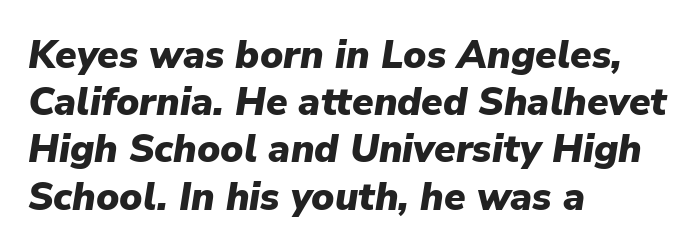
The image shows 39 px heavy type, italic (leaning right); set left-aligned, line spacing 1.21x, normal letter spacing, not underlined; low stroke contrast and a medium x-height.
